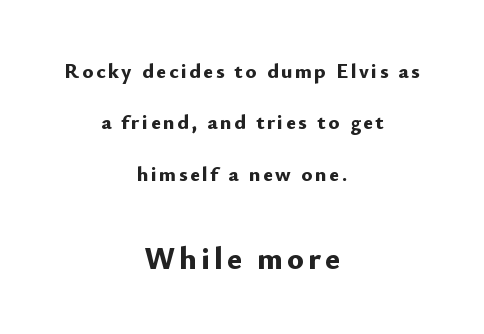
{"serif": "no", "italic": "no", "bold": "yes", "weight": "bold", "width": "normal", "stroke_contrast": "low", "x_height": "small", "monospaced": "no", "underline": "no", "align": "center", "line_spacing": "loose", "line_spacing_ratio": 2.45, "larger_block": "second", "size_ratio": 1.52, "glyph_px": 32}
